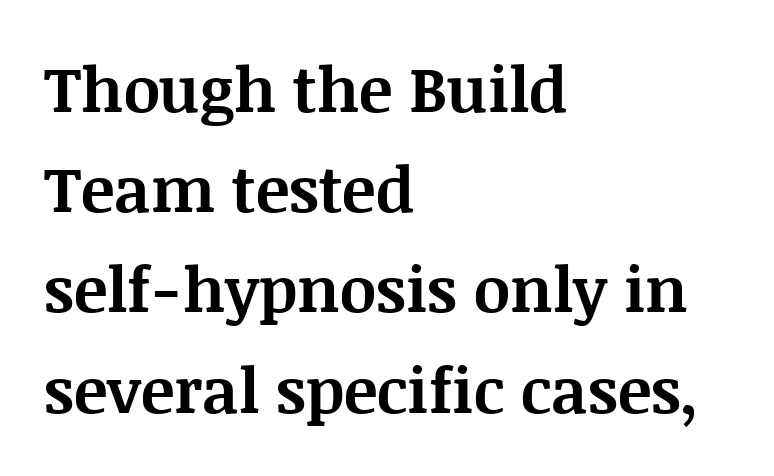
The image shows 63 px bold serif type, upright; set left-aligned, normal line spacing (1.59x), normal letter spacing, not underlined; medium stroke contrast and a large x-height.
